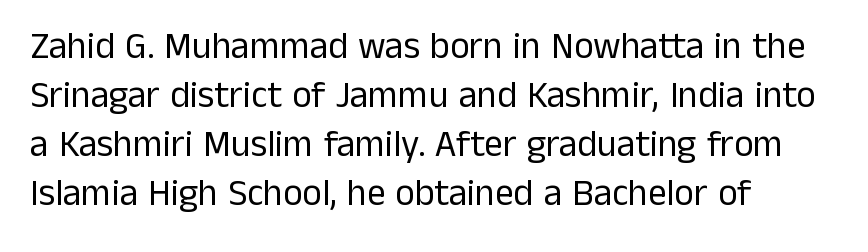
Q: Is the text bold? A: No.
Q: Is the text italic (slanted)? A: No, it is upright.
Q: Is the typeface a serif or a sans-serif typeface? A: Sans-serif.
Q: Is the text underlined? A: No.
Q: How is the paragraph aligned? A: Left-aligned.
Q: Is the spacing between letters normal or unusually wide? A: Normal.
Q: Is the spacing between lines tight, normal or loose? A: Normal.
Q: Width (condensed, normal, or wide)? A: Normal.
Q: Stroke contrast? A: Low.
Q: x-height? A: Medium.
Q: Monospaced? A: No.
